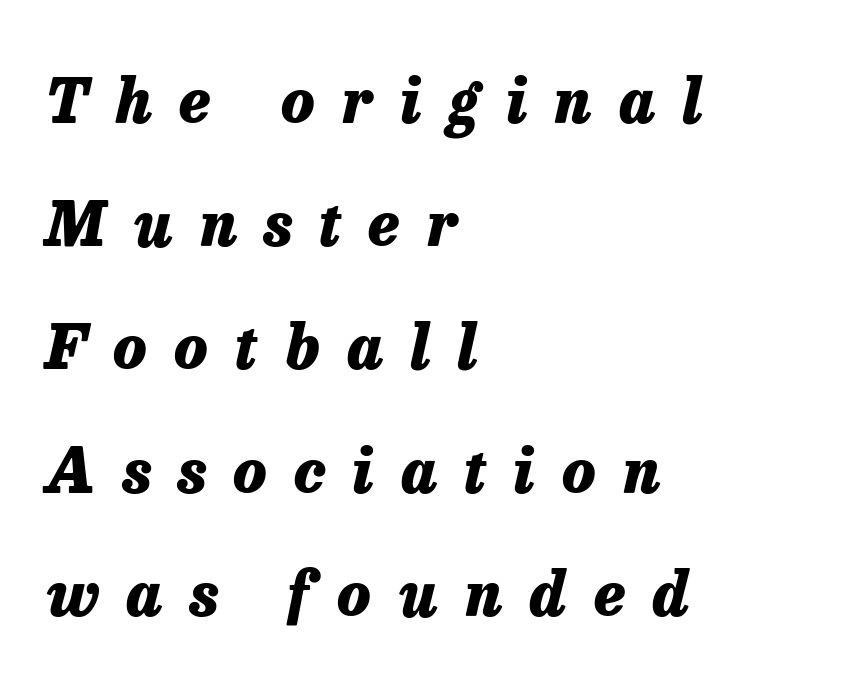
Q: Is the text bold? A: Yes.
Q: Is the text italic (slanted)? A: Yes, it leans right by about 13 degrees.
Q: Is the text underlined? A: No.
Q: How is the paragraph aligned? A: Left-aligned.
Q: Is the spacing between letters normal or unusually wide? A: Unusually wide.
Q: Is the spacing between lines tight, normal or loose? A: Loose.
Q: Width (condensed, normal, or wide)? A: Normal.
Q: Stroke contrast? A: Low.
Q: x-height? A: Medium.
Q: Monospaced? A: No.
